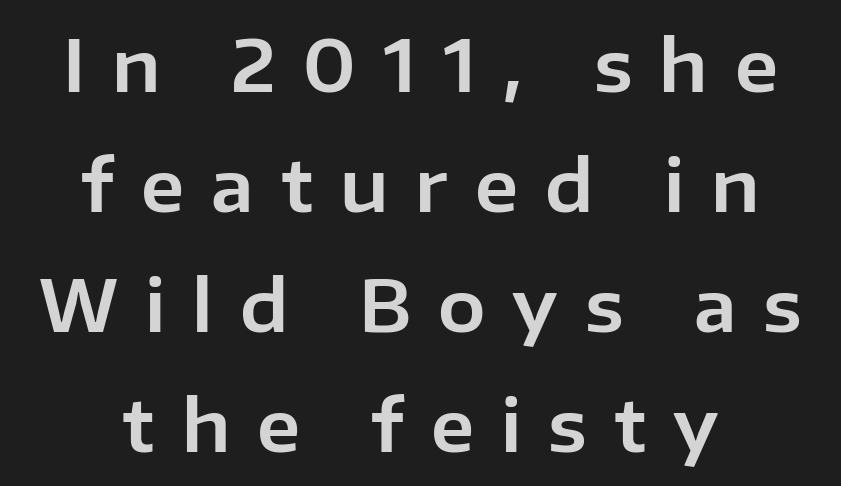
The image shows 71 px sans-serif type, upright; set centered, normal line spacing (1.69x), unusually wide letter spacing (+0.38 em), not underlined; low stroke contrast and a medium x-height.
